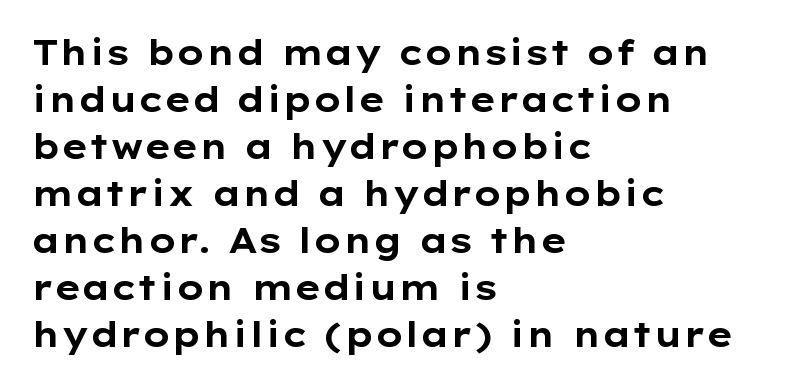
This sample has the flowing, uneven cadence of proportional lettering. Spacing between characters is what you'd get straight out of the box. The designer went with a sans here, leaving each stem footless. Has an underline been added? It has not.
